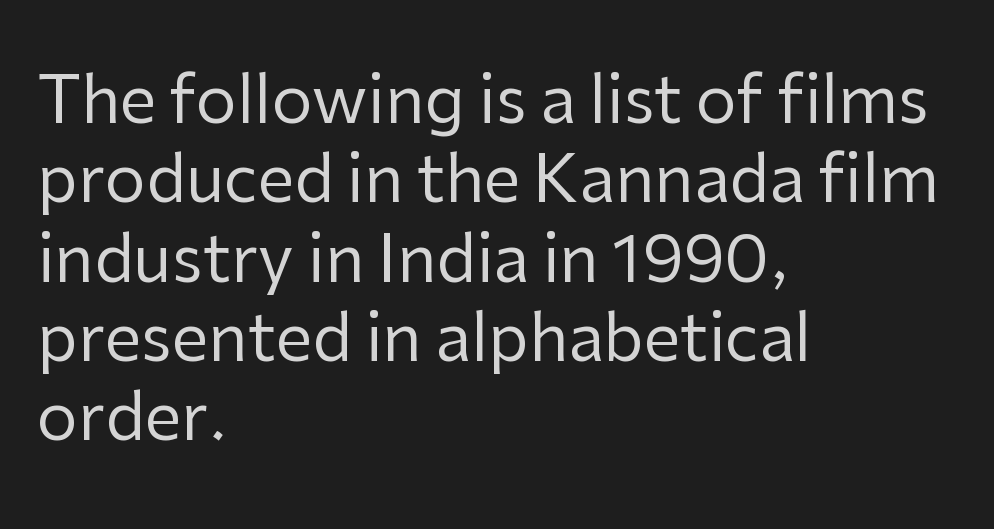
{"serif": "no", "italic": "no", "bold": "no", "weight": "regular", "width": "normal", "stroke_contrast": "low", "x_height": "medium", "monospaced": "no", "underline": "no", "align": "left", "line_spacing_ratio": 1.22, "letter_spacing": "normal", "letter_spacing_em": 0.0, "glyph_px": 65}
